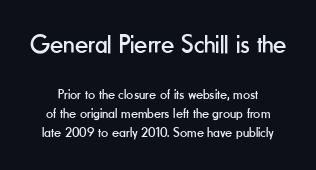
The image shows 26 px text type, upright; set normal line spacing (1.38x), normal letter spacing, not underlined; the first (top) block is 1.86x larger.
